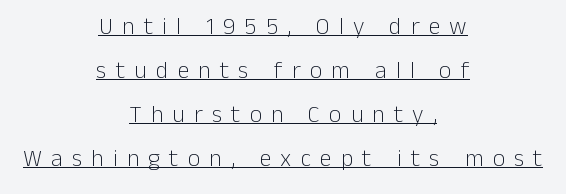
The image shows 24 px text type, upright; set centered, line spacing 1.84x, unusually wide letter spacing (+0.38 em), underlined.
